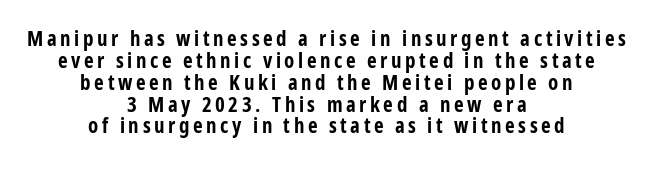
The designer dialed line spacing down below the default. In terms of posture, this sample is upright. Each line is balanced around a shared central axis. The strokes are fattened all the way to bold. The foot of each line stays bare and open.
